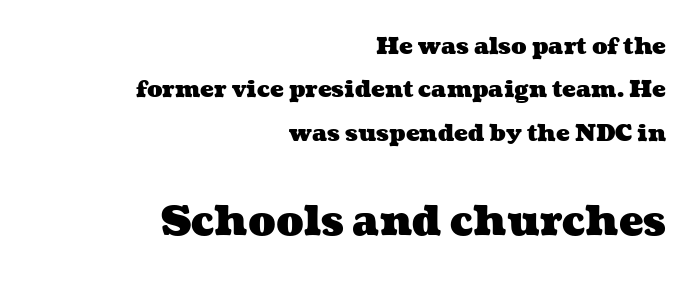
{"bold": "yes", "weight": "heavy", "width": "wide", "stroke_contrast": "medium", "x_height": "medium", "monospaced": "no", "underline": "no", "align": "right", "line_spacing_ratio": 1.89, "letter_spacing": "normal", "letter_spacing_em": 0.0, "larger_block": "second", "size_ratio": 1.78, "glyph_px": 41}
